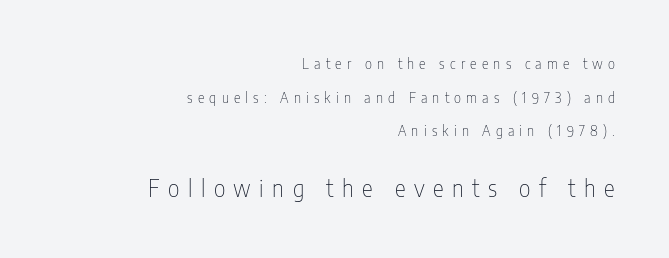
These two chunks differ in scale, with the bottom chunk taking the larger measure. How would I describe the line gaps? Wide and relaxed. Any mark beneath the type? The region is blank. Italic? Not at all — the glyphs are vertical.
